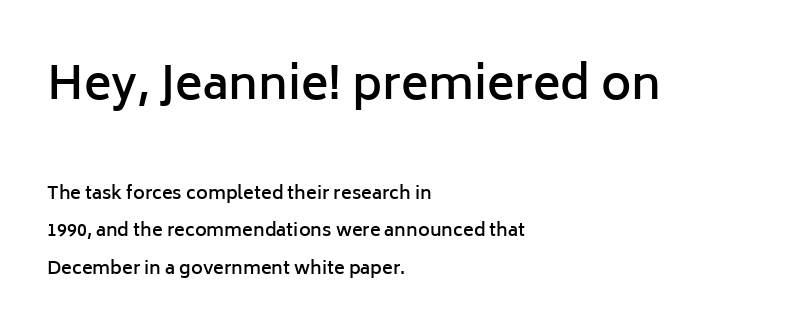
A fair bit of extra ink — the face is semibold, not bold. Are there feet on the stems? There aren't — it's a sans. Has an underline been added? It has not. You could not count columns in this text — the font is proportionally spaced. Between these two stacked blocks, the higher one wins on size. This sample is left-justified, so line endings fall wherever the words run out.
